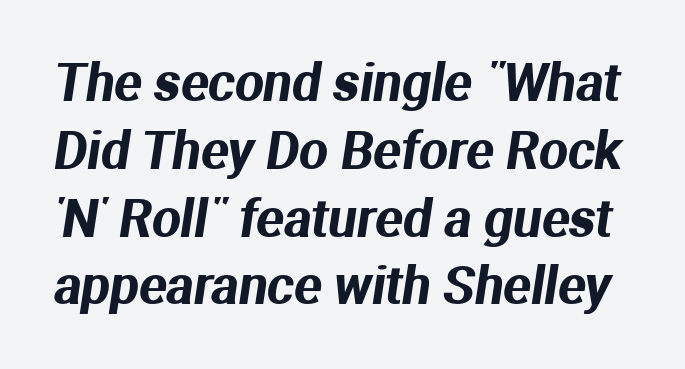
The image shows 51 px sans-serif type; set normal line spacing (1.33x), normal letter spacing, not underlined; medium stroke contrast and a medium x-height.
